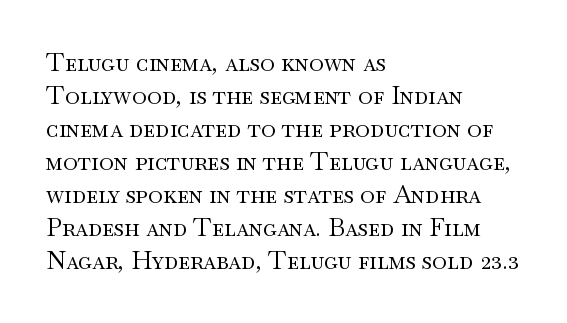
The image shows 25 px text type, upright; set left-aligned, normal line spacing (1.32x), normal letter spacing, not underlined.
